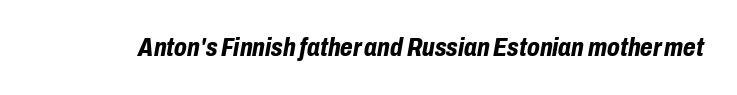
Q: Is the text bold? A: Yes.
Q: Is the text italic (slanted)? A: Yes, it leans right by about 10 degrees.
Q: Is the text underlined? A: No.
Q: Is the spacing between letters normal or unusually wide? A: Normal.
